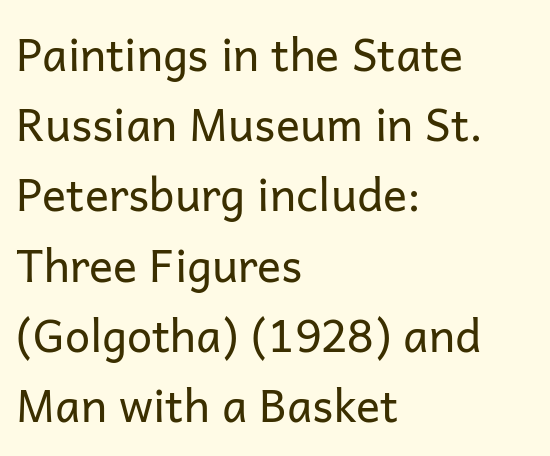
A typesetter would call this proportional, since set widths differ per character. Decoration check: the copy has no underline. In CSS terms this would be text-align: left. Classification — sans serif. Is this a heavy cut? Hardly; it is regular or lighter. Horizontal bands of white between lines are of average thickness.
